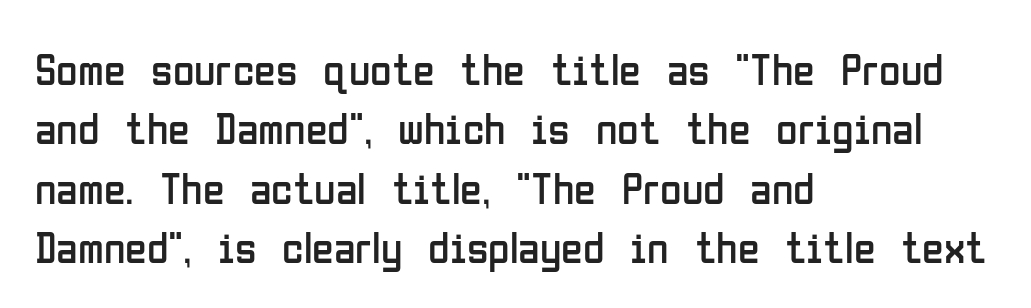
A light-to-regular cut is what we see here. Here the designer chose a conventional face with non-uniform glyph widths. The paragraph has a hard left edge and a soft right edge. You could call the tracking neutral — neither tight nor loose. Underline: absent.
